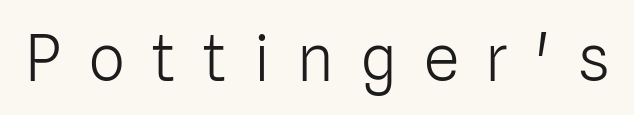
The image shows 64 px light sans-serif type, upright; set unusually wide letter spacing (+0.42 em), not underlined; low stroke contrast and a medium x-height.
